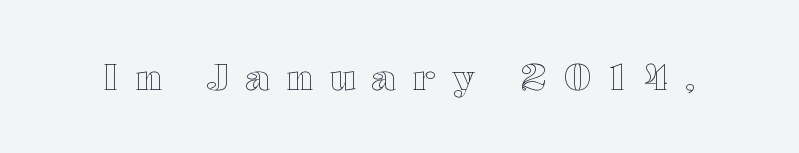
In terms of posture, this sample is upright. Has an underline been added? It has not. The letterforms stand isolated, each surrounded by extra space. Spacing verdict: proportional, widths tailored to each character.
